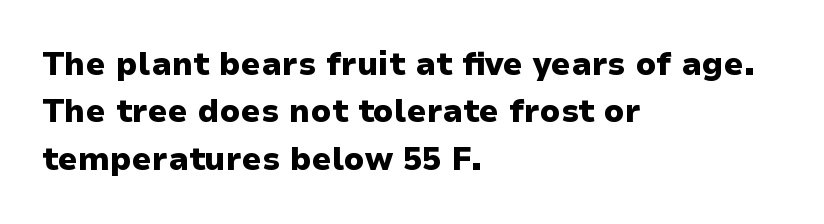
The image shows 32 px heavy sans-serif type, upright; set left-aligned, normal line spacing (1.48x), normal letter spacing, not underlined; low stroke contrast and a medium x-height.
